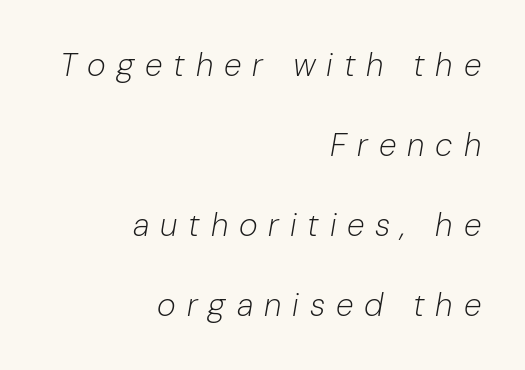
The rendering anchors every line to the right-hand side. Does the lettering tilt? It does — this is italic. Substantial extra tracking has been applied to these lines. Baseline-to-baseline distance is far greater than the letter height. The strokes are not fattened; the text isn't bold. The passage shown is typed in a proportional face where columns would drift.
